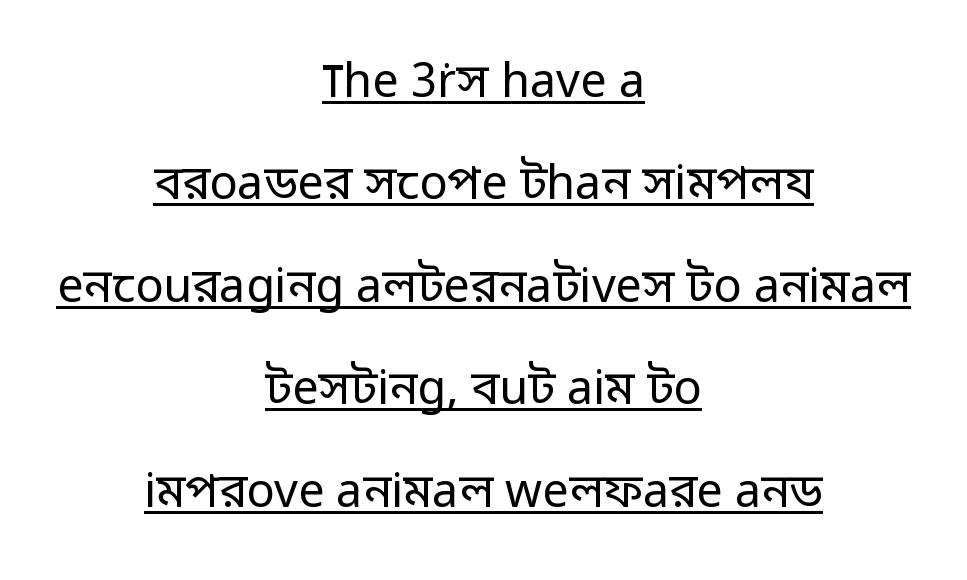
The image shows 47 px regular-weight sans-serif type, upright; set centered, loose line spacing (2.18x), normal letter spacing, underlined; low stroke contrast and a medium x-height.
